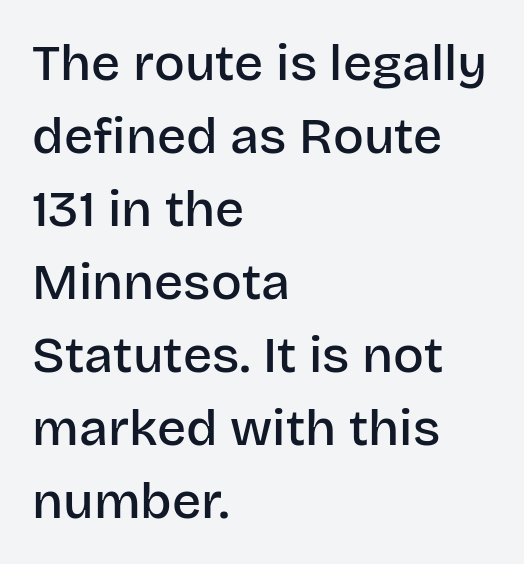
{"serif": "no", "italic": "no", "bold": "semi", "weight": "semibold", "width": "normal", "stroke_contrast": "low", "x_height": "large", "monospaced": "no", "underline": "no", "align": "left", "line_spacing": "normal", "line_spacing_ratio": 1.43, "letter_spacing": "normal", "letter_spacing_em": 0.0, "glyph_px": 51}
